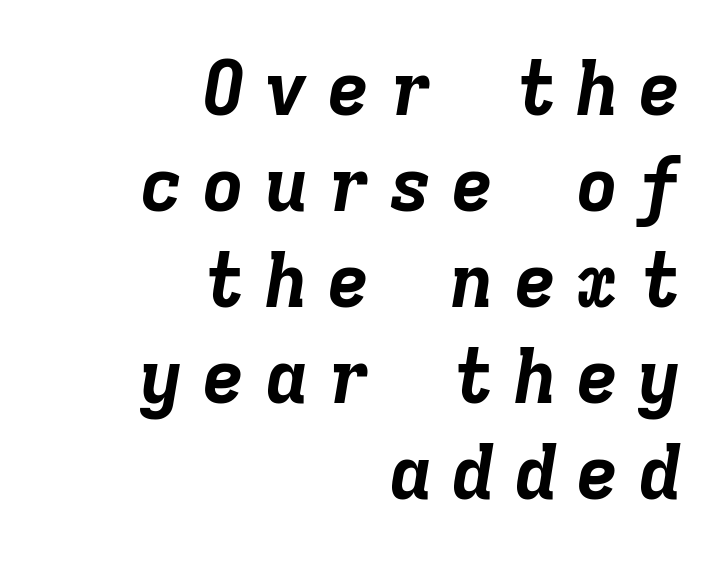
Q: Is the text bold? A: Yes.
Q: Is the text italic (slanted)? A: Yes, it leans right by about 9 degrees.
Q: Is the text underlined? A: No.
Q: How is the paragraph aligned? A: Right-aligned.
Q: Is the spacing between letters normal or unusually wide? A: Unusually wide.
Q: Is the spacing between lines tight, normal or loose? A: Normal.
Q: Width (condensed, normal, or wide)? A: Normal.
Q: Stroke contrast? A: Low.
Q: x-height? A: Medium.
Q: Monospaced? A: Yes.
